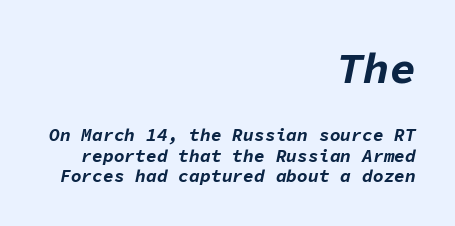
Leading is clearly below the norm, producing a dense column. This rendering features lettering with no underline. Look at the tracking — it's just the regular setting, nothing added. These lines are rendered in a fixed-pitch font. Chunky letters — that's bold for sure. The text block is weighted toward the right margin, trailing off unevenly leftward.
